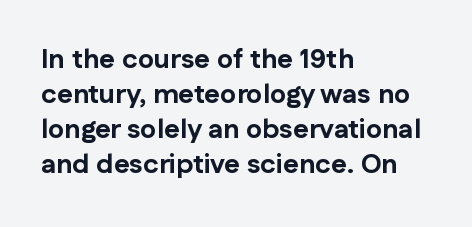
The image shows 27 px bold type, upright; set left-aligned, normal line spacing (1.3x), normal letter spacing, not underlined.
